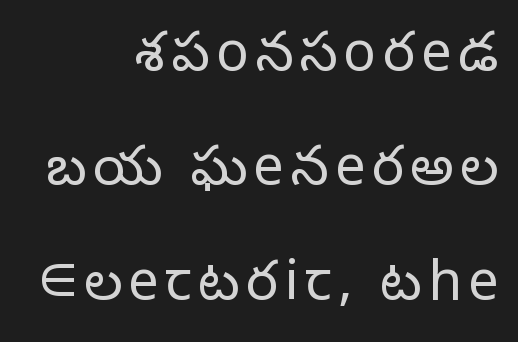
The image shows 54 px light sans-serif type, upright; set right-aligned, loose line spacing (2.12x), not underlined; low stroke contrast and a medium x-height.
